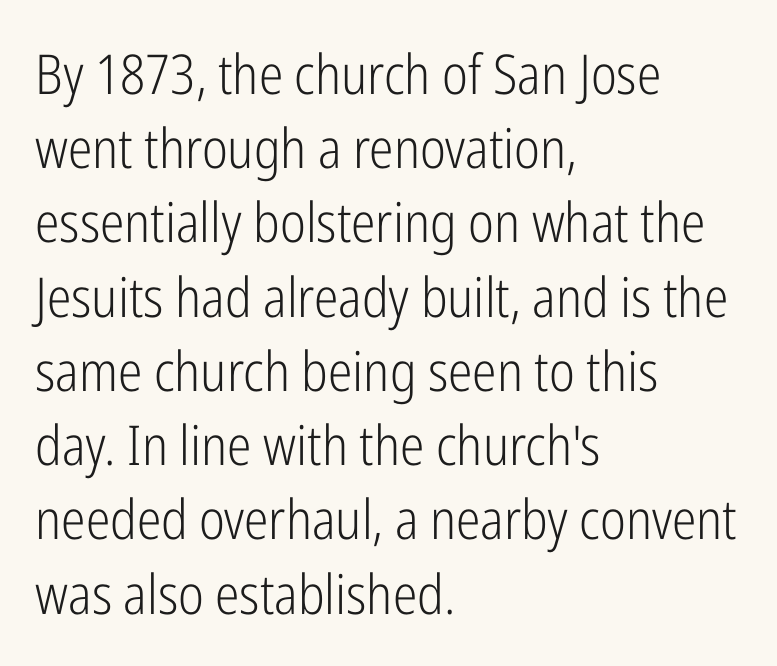
The image shows 55 px light, condensed sans-serif type, upright; set left-aligned, normal line spacing (1.35x), normal letter spacing, not underlined; low stroke contrast and a medium x-height.
